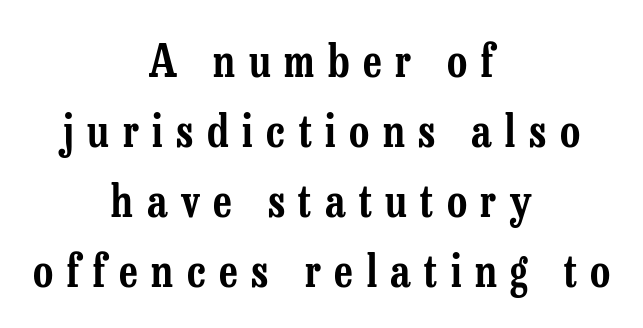
{"serif": "yes", "italic": "no", "width": "condensed", "stroke_contrast": "low", "x_height": "medium", "monospaced": "no", "underline": "no", "align": "center", "line_spacing": "normal", "line_spacing_ratio": 1.59, "letter_spacing": "wide", "letter_spacing_em": 0.31, "glyph_px": 44}
